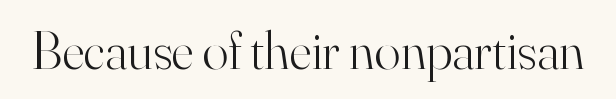
{"serif": "yes", "italic": "no", "bold": "no", "weight": "light", "width": "normal", "stroke_contrast": "high", "x_height": "small", "monospaced": "no", "underline": "no", "letter_spacing": "normal", "letter_spacing_em": 0.0, "glyph_px": 54}
